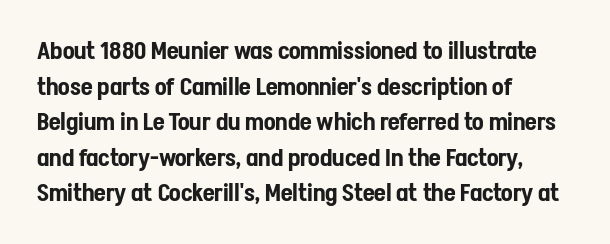
{"italic": "no", "underline": "no", "align": "left", "line_spacing": "normal", "line_spacing_ratio": 1.48, "letter_spacing": "normal", "letter_spacing_em": 0.0, "glyph_px": 24}
